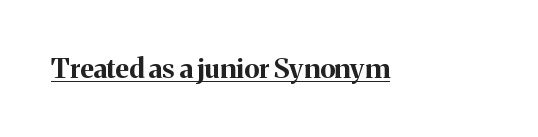
The letters stand straight up with perfectly vertical stems. Between one letter and the next there's only the usual sliver of space. Underlining? Definitely there. Strokes here are thick enough to call this a true bold.
